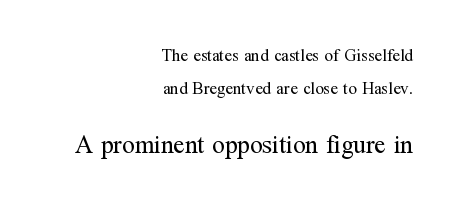
Is this a heavy cut? Hardly; it is regular or lighter. Any mark beneath the type? The region is blank. No italicization has been applied; the sample stays upright. The horizontal fit of the characters is conventional and even. The ragged edge is on the left, which tells us the setting is flush right. Is there much room between lines? Yes — plenty of vertical air separates them.
